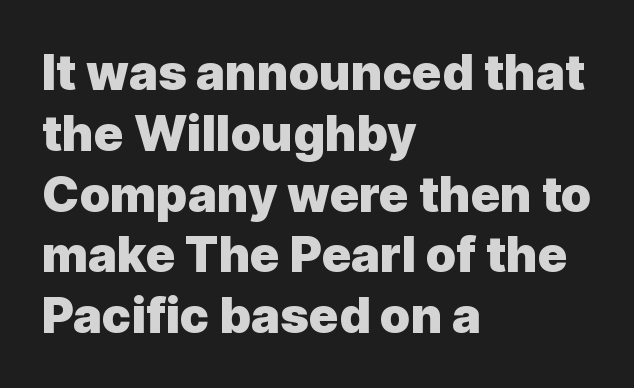
Q: Is the text bold? A: Yes.
Q: Is the text italic (slanted)? A: No, it is upright.
Q: Is the typeface a serif or a sans-serif typeface? A: Sans-serif.
Q: Is the text underlined? A: No.
Q: How is the paragraph aligned? A: Left-aligned.
Q: Is the spacing between letters normal or unusually wide? A: Normal.
Q: Width (condensed, normal, or wide)? A: Normal.
Q: x-height? A: Medium.
Q: Monospaced? A: No.
